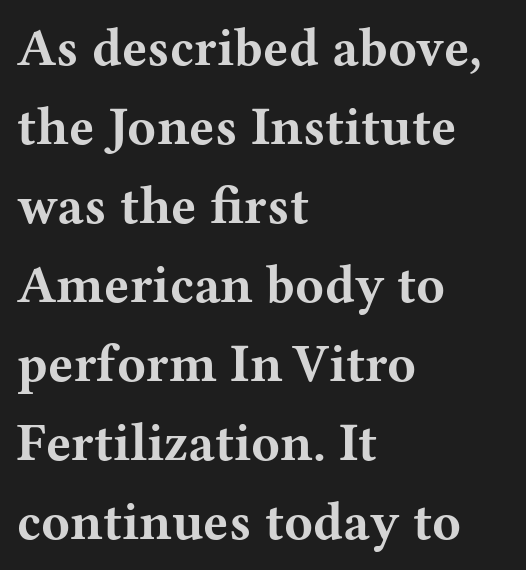
The specimen reads as upright at a glance. A full-strength bold gives these letters their thick strokes. In terms of letterspacing, this is plain default setting. Note: serifs present on the glyphs. The paragraph has a hard left edge and a soft right edge.
